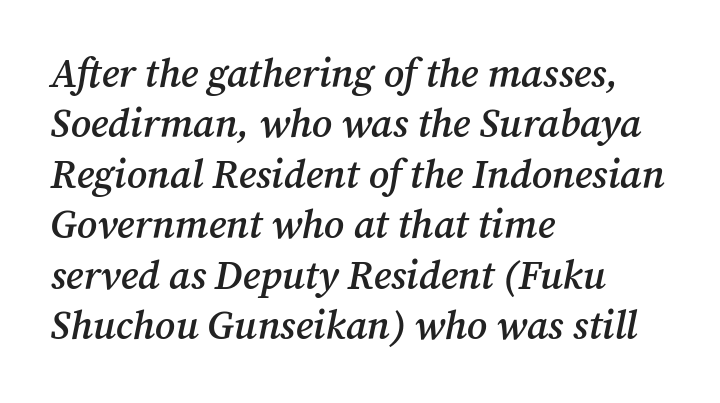
Q: Is the text bold? A: Semi-bold.
Q: Is the text italic (slanted)? A: Yes, it leans right by about 12 degrees.
Q: Is the typeface a serif or a sans-serif typeface? A: Serif.
Q: Is the text underlined? A: No.
Q: How is the paragraph aligned? A: Left-aligned.
Q: Is the spacing between letters normal or unusually wide? A: Normal.
Q: Is the spacing between lines tight, normal or loose? A: Normal.
Q: Width (condensed, normal, or wide)? A: Normal.
Q: Stroke contrast? A: Medium.
Q: x-height? A: Medium.
Q: Monospaced? A: No.
